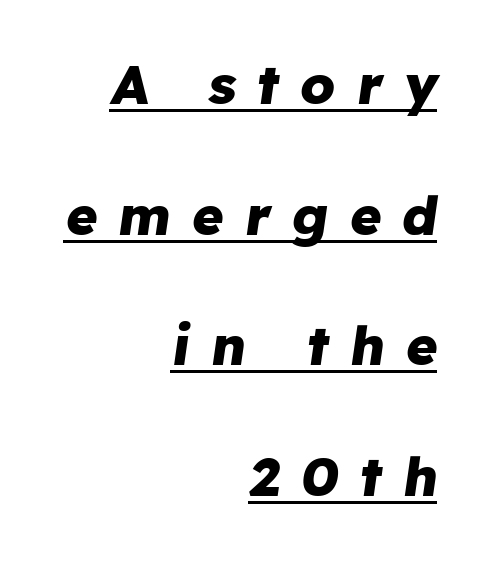
{"italic": "yes", "lean": "right", "slant_degrees": 8, "bold": "yes", "weight": "heavy", "width": "normal", "stroke_contrast": "low", "x_height": "medium", "monospaced": "no", "underline": "yes", "align": "right", "line_spacing": "loose", "line_spacing_ratio": 2.42, "letter_spacing": "wide", "letter_spacing_em": 0.39, "glyph_px": 54}
